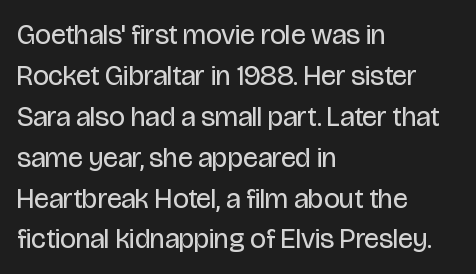
The image shows 28 px regular-weight, condensed sans-serif type, upright; set left-aligned, normal line spacing (1.46x), normal letter spacing, not underlined; low stroke contrast and a large x-height.
